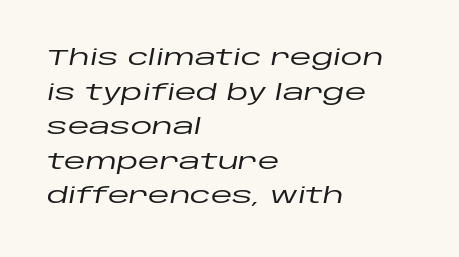
Q: Is the text italic (slanted)? A: Yes, it leans right by about 10 degrees.
Q: Is the text underlined? A: No.
Q: How is the paragraph aligned? A: Left-aligned.
Q: Is the spacing between letters normal or unusually wide? A: Normal.
Q: Is the spacing between lines tight, normal or loose? A: Normal.
